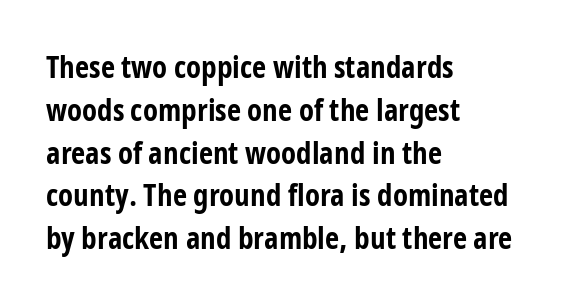
Q: Is the text bold? A: Yes.
Q: Is the text italic (slanted)? A: No, it is upright.
Q: Is the typeface a serif or a sans-serif typeface? A: Sans-serif.
Q: Is the text underlined? A: No.
Q: How is the paragraph aligned? A: Left-aligned.
Q: Is the spacing between letters normal or unusually wide? A: Normal.
Q: Is the spacing between lines tight, normal or loose? A: Normal.
Q: Width (condensed, normal, or wide)? A: Condensed.
Q: Stroke contrast? A: Low.
Q: x-height? A: Medium.
Q: Monospaced? A: No.
